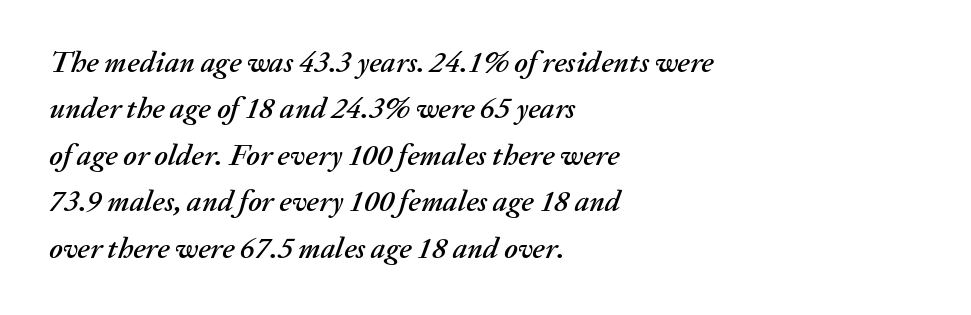
Compared with typical body copy, the letter spacing here is the same. Here the designer chose a conventional face with non-uniform glyph widths. Rule under the text: the space is simply empty. This rendering uses left alignment, leaving the right contour irregular.
